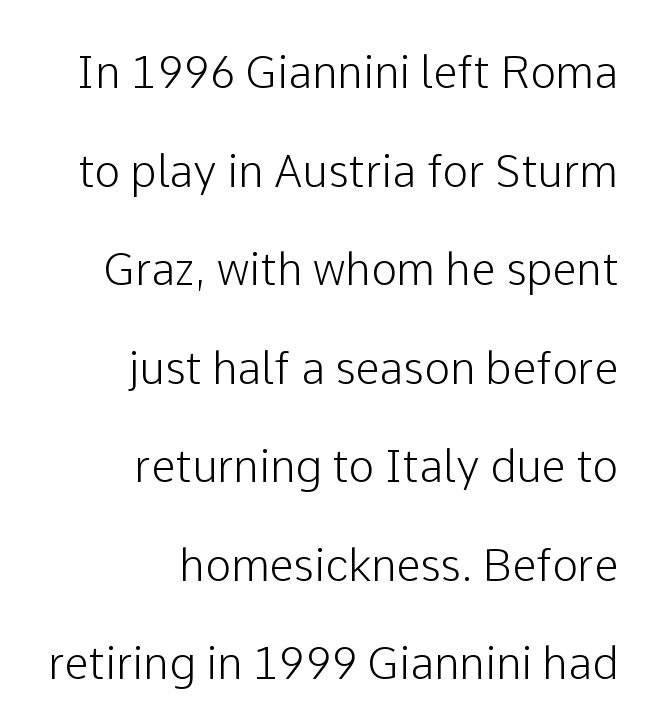
Q: Is the text italic (slanted)? A: No, it is upright.
Q: Is the typeface a serif or a sans-serif typeface? A: Sans-serif.
Q: Is the text underlined? A: No.
Q: How is the paragraph aligned? A: Right-aligned.
Q: Is the spacing between letters normal or unusually wide? A: Normal.
Q: Is the spacing between lines tight, normal or loose? A: Loose.
Q: Width (condensed, normal, or wide)? A: Normal.
Q: Stroke contrast? A: Low.
Q: x-height? A: Medium.
Q: Monospaced? A: No.
